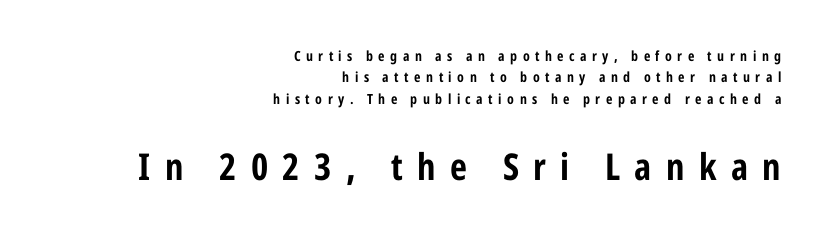
Q: Is the text bold? A: Yes.
Q: Is the text italic (slanted)? A: No, it is upright.
Q: Is the typeface a serif or a sans-serif typeface? A: Sans-serif.
Q: Is the text underlined? A: No.
Q: How is the paragraph aligned? A: Right-aligned.
Q: Is the spacing between letters normal or unusually wide? A: Unusually wide.
Q: Is the spacing between lines tight, normal or loose? A: Normal.
Q: Which block of text is set in a larger size, the first (top) or the second (bottom)? A: The second (bottom) one.
Q: Width (condensed, normal, or wide)? A: Condensed.
Q: Stroke contrast? A: Low.
Q: x-height? A: Medium.
Q: Monospaced? A: No.
